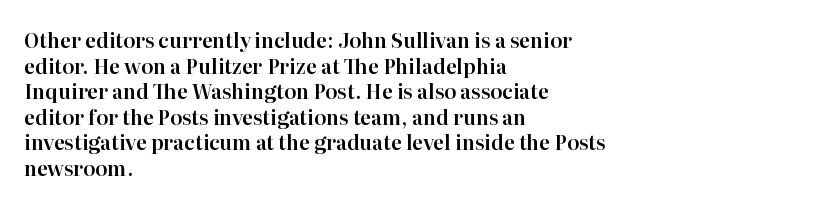
{"italic": "no", "underline": "no", "align": "left", "line_spacing": "normal", "line_spacing_ratio": 1.28, "letter_spacing": "normal", "letter_spacing_em": 0.0, "glyph_px": 20}
